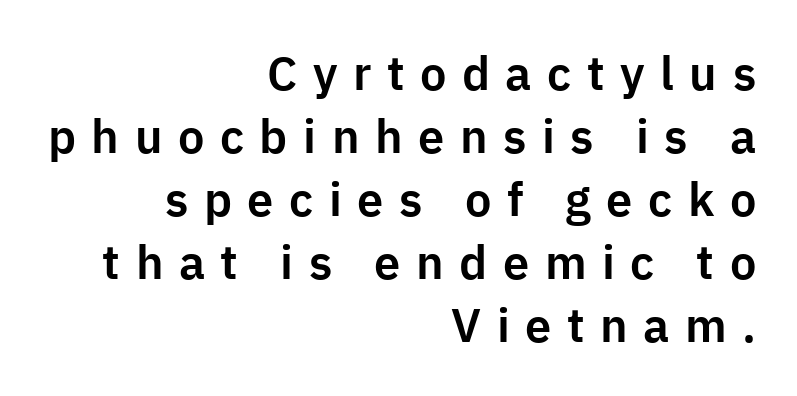
{"serif": "no", "italic": "no", "width": "normal", "stroke_contrast": "low", "x_height": "medium", "monospaced": "no", "underline": "no", "align": "right", "line_spacing": "normal", "line_spacing_ratio": 1.34, "letter_spacing": "wide", "letter_spacing_em": 0.33, "glyph_px": 47}
